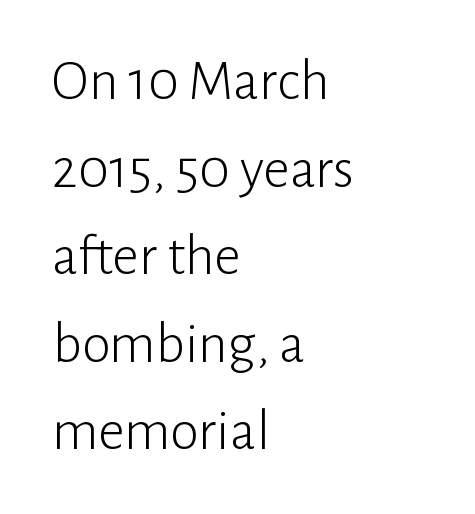
The image shows 58 px light sans-serif type, upright; set left-aligned, normal line spacing (1.51x), normal letter spacing, not underlined; low stroke contrast and a medium x-height.
